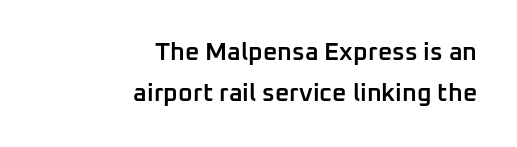
{"italic": "no", "bold": "semi", "underline": "no", "align": "right", "line_spacing": "normal", "line_spacing_ratio": 1.63, "letter_spacing": "normal", "letter_spacing_em": 0.0, "glyph_px": 25}
